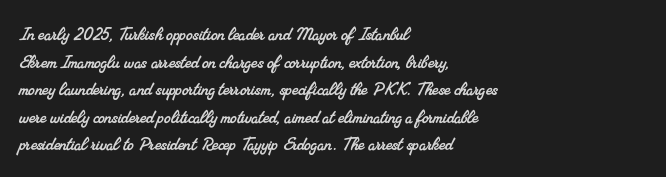
The image shows 21 px text type; set left-aligned, normal line spacing (1.31x), normal letter spacing, not underlined.
